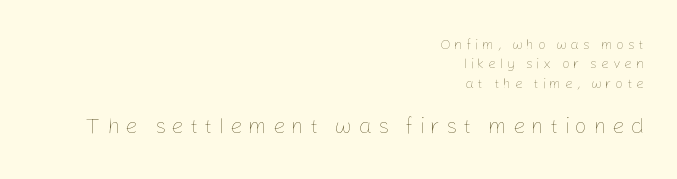
Line ends are locked; line starts wander. Letters rest on an invisible, unmarked baseline. Students, note that the glyphs here are deliberately spaced far apart. Is the type heavy? It reads as light-to-regular instead. The rendering enlarges the type as you move from the upper chunk to the lower. In terms of leading, this rendering sits right in the middle.
